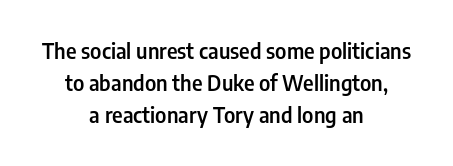
Q: Is the text bold? A: Semi-bold.
Q: Is the text italic (slanted)? A: No, it is upright.
Q: Is the text underlined? A: No.
Q: How is the paragraph aligned? A: Centered.
Q: Is the spacing between letters normal or unusually wide? A: Normal.
Q: Is the spacing between lines tight, normal or loose? A: Normal.
